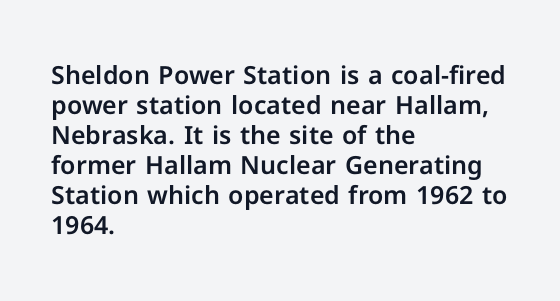
Q: Is the text italic (slanted)? A: No, it is upright.
Q: Is the text underlined? A: No.
Q: How is the paragraph aligned? A: Left-aligned.
Q: Is the spacing between letters normal or unusually wide? A: Normal.
